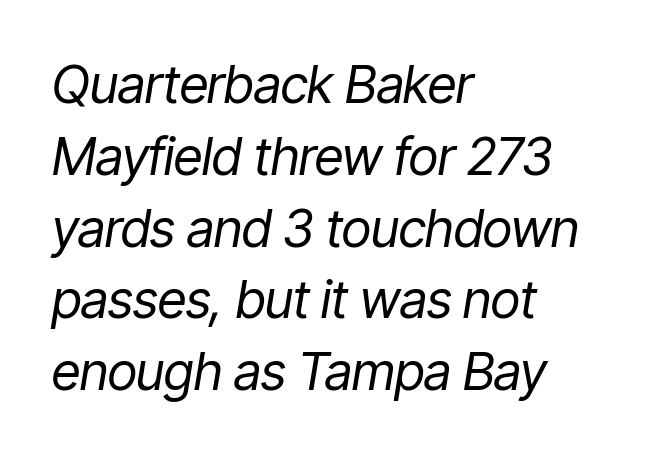
The image shows 52 px regular-weight, condensed type, italic (leaning right); set left-aligned, normal line spacing (1.38x), normal letter spacing, not underlined; low stroke contrast and a medium x-height.
